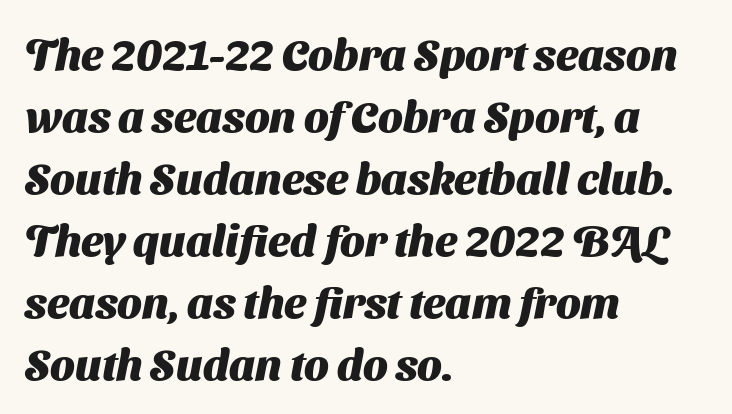
{"serif": "no", "bold": "yes", "weight": "heavy", "width": "normal", "stroke_contrast": "medium", "x_height": "medium", "monospaced": "no", "underline": "no", "align": "left", "line_spacing": "normal", "line_spacing_ratio": 1.41, "letter_spacing": "normal", "letter_spacing_em": 0.0, "glyph_px": 44}
